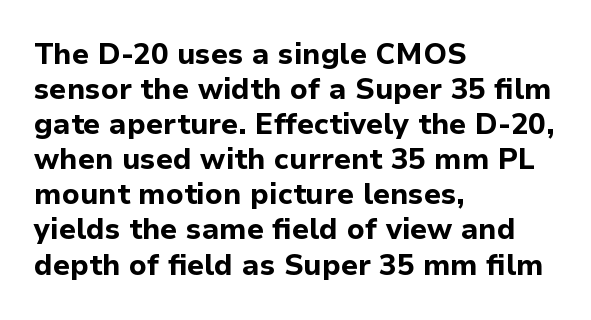
Q: Is the text bold? A: Yes.
Q: Is the text italic (slanted)? A: No, it is upright.
Q: Is the typeface a serif or a sans-serif typeface? A: Sans-serif.
Q: Is the text underlined? A: No.
Q: How is the paragraph aligned? A: Left-aligned.
Q: Is the spacing between letters normal or unusually wide? A: Normal.
Q: Width (condensed, normal, or wide)? A: Normal.
Q: Stroke contrast? A: Low.
Q: x-height? A: Medium.
Q: Monospaced? A: No.
